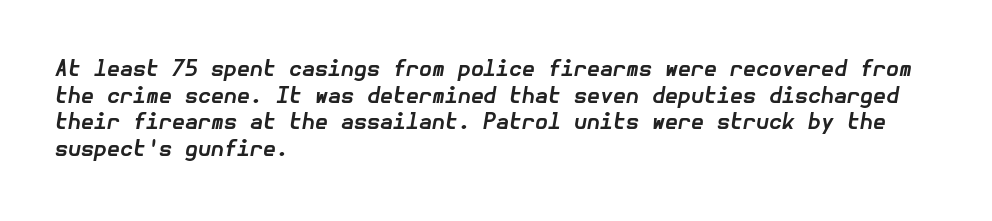
The image shows 21 px bold type, italic (leaning right); set left-aligned, normal line spacing (1.27x), normal letter spacing, not underlined.
